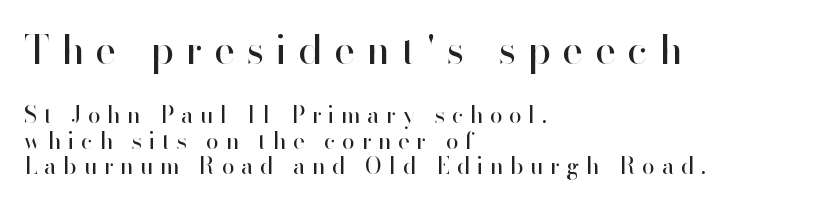
Cramped leading. No heavy texture on the line: the type isn't bold. The text block is weighted toward the left margin, trailing off unevenly rightward. The rendering shows plain stroke endings on the letterforms — a sans-serif design. Unlike italic type, these characters show no tilt at all.
